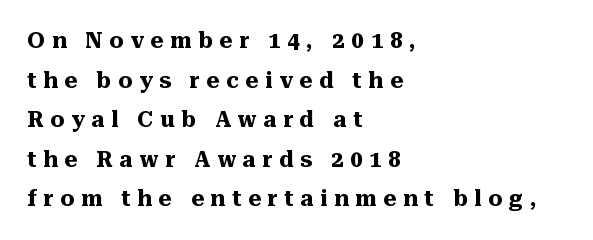
{"italic": "no", "bold": "yes", "underline": "no", "align": "left", "line_spacing_ratio": 1.8, "letter_spacing": "wide", "letter_spacing_em": 0.31, "glyph_px": 22}
